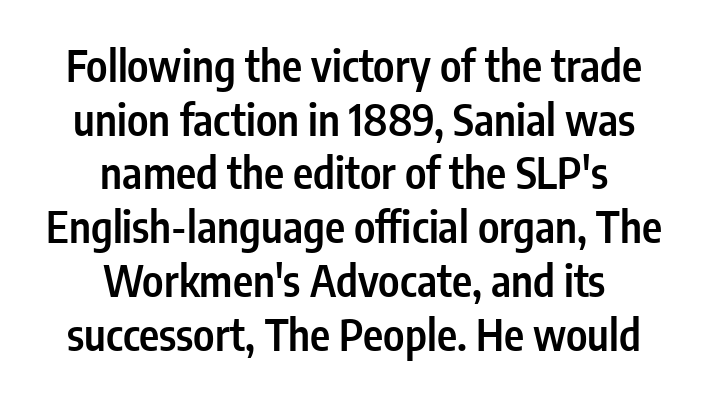
The image shows 43 px semibold, condensed sans-serif type, upright; set centered, normal line spacing (1.25x), normal letter spacing, not underlined; low stroke contrast and a medium x-height.
